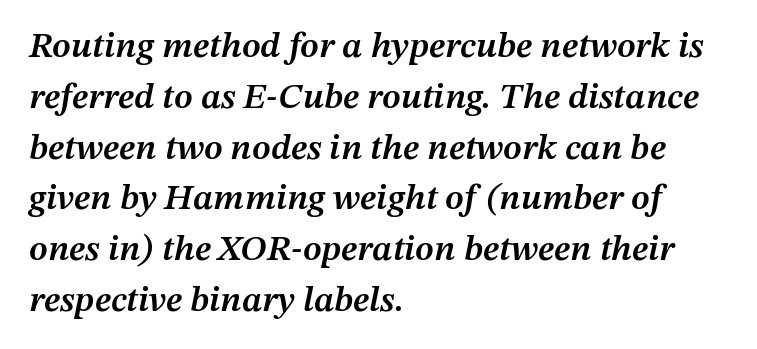
You can tell it's italic because the verticals aren't actually vertical. The sample has been set in demibold, a notch under bold. The lines are quadded left. Here the designer chose a conventional face with non-uniform glyph widths.
